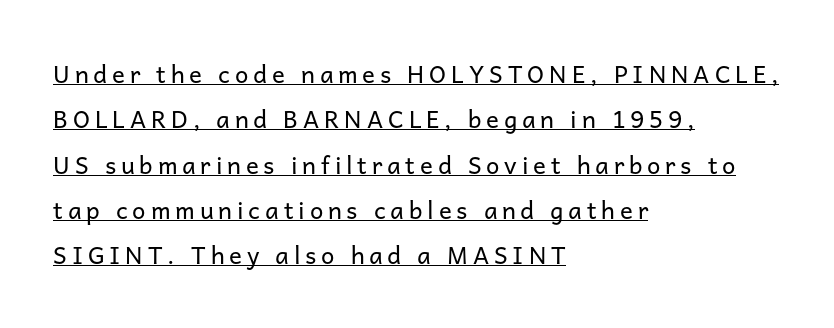
Caption: expanded tracking, letters set apart. The rendered words wear a rule along their underside. These lines are set flush left with a ragged right edge. The font is comparable to plain body text, perhaps lighter. No italicization has been applied; the sample stays upright.
